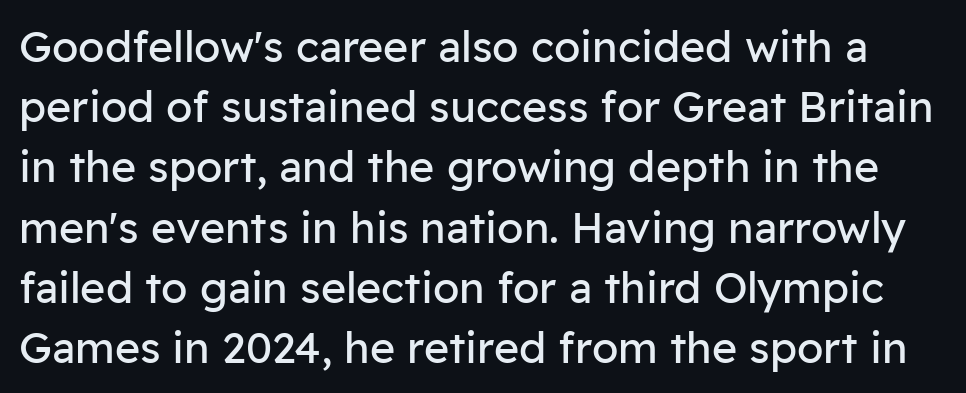
Q: Is the text bold? A: No.
Q: Is the text italic (slanted)? A: No, it is upright.
Q: Is the typeface a serif or a sans-serif typeface? A: Sans-serif.
Q: Is the text underlined? A: No.
Q: Is the spacing between letters normal or unusually wide? A: Normal.
Q: Is the spacing between lines tight, normal or loose? A: Normal.
Q: Width (condensed, normal, or wide)? A: Normal.
Q: Stroke contrast? A: Low.
Q: x-height? A: Medium.
Q: Monospaced? A: No.
